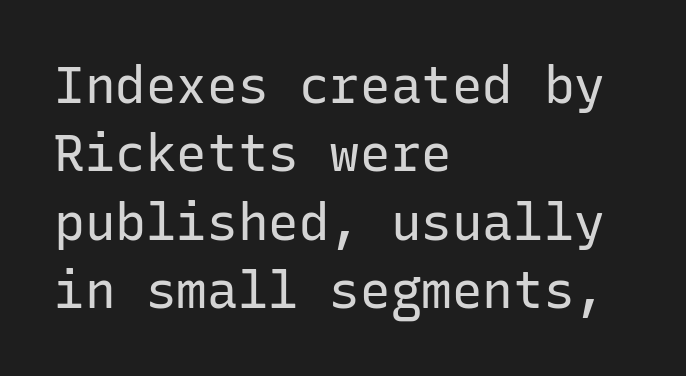
{"serif": "no", "italic": "no", "bold": "no", "weight": "regular", "width": "normal", "stroke_contrast": "low", "x_height": "medium", "monospaced": "yes", "underline": "no", "align": "left", "line_spacing": "normal", "line_spacing_ratio": 1.34, "letter_spacing": "normal", "letter_spacing_em": 0.0, "glyph_px": 51}
